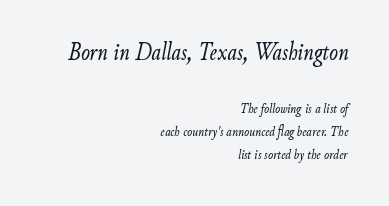
Q: Is the text bold? A: No.
Q: Is the text italic (slanted)? A: Yes, it leans right by about 9 degrees.
Q: Is the text underlined? A: No.
Q: How is the paragraph aligned? A: Right-aligned.
Q: Is the spacing between letters normal or unusually wide? A: Normal.
Q: Is the spacing between lines tight, normal or loose? A: Normal.
Q: Which block of text is set in a larger size, the first (top) or the second (bottom)? A: The first (top) one.
